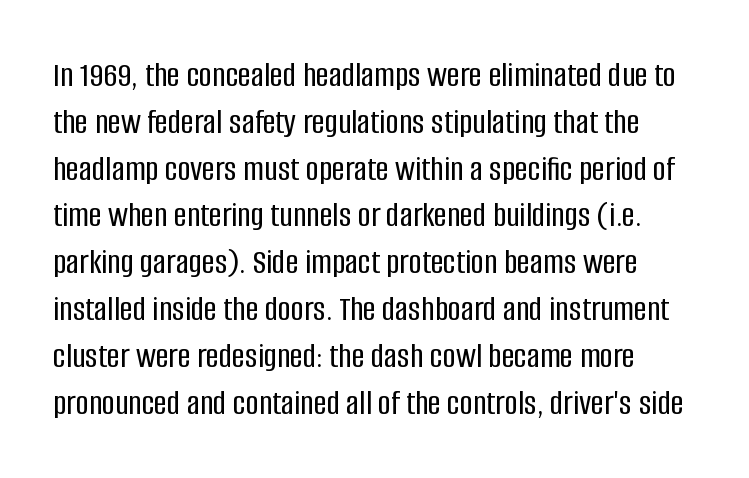
The image shows 36 px condensed sans-serif type, upright; set normal line spacing (1.3x), normal letter spacing, not underlined; low stroke contrast and a large x-height.
